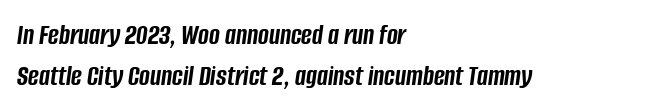
These lines keep a tight, regular rhythm from letter to letter. The glyphs are unaccompanied by any horizontal stroke below them. The face used here is proportionally spaced, like ordinary book or web type. The setting favours the left margin, as ordinary paragraphs usually do.
